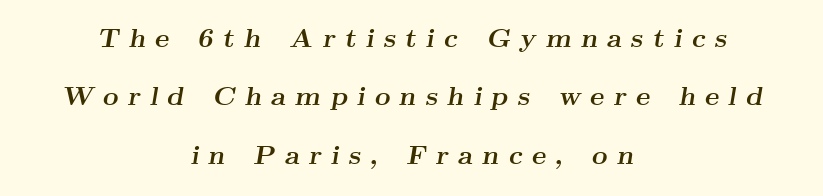
The image shows 27 px bold type, italic (leaning right); set centered, loose line spacing (2.16x), unusually wide letter spacing (+0.34 em), not underlined.
